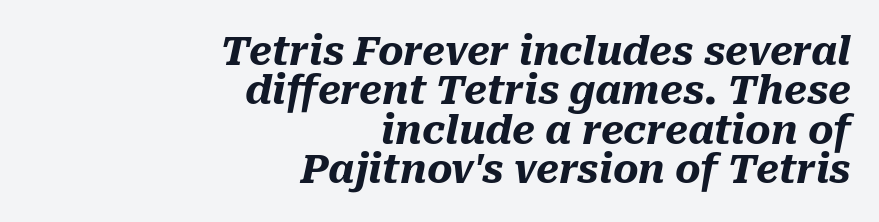
{"italic": "yes", "lean": "right", "slant_degrees": 10, "bold": "yes", "weight": "heavy", "width": "normal", "stroke_contrast": "medium", "x_height": "medium", "monospaced": "no", "underline": "no", "align": "right", "line_spacing": "tight", "line_spacing_ratio": 1.01, "letter_spacing": "normal", "letter_spacing_em": 0.0, "glyph_px": 39}
